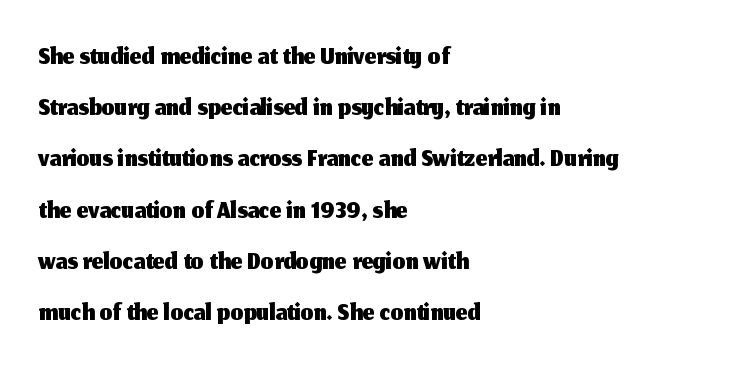
Q: Is the text italic (slanted)? A: No, it is upright.
Q: Is the typeface a serif or a sans-serif typeface? A: Sans-serif.
Q: Is the text underlined? A: No.
Q: How is the paragraph aligned? A: Left-aligned.
Q: Is the spacing between letters normal or unusually wide? A: Normal.
Q: Is the spacing between lines tight, normal or loose? A: Normal.
Q: Width (condensed, normal, or wide)? A: Normal.
Q: Stroke contrast? A: Medium.
Q: x-height? A: Medium.
Q: Monospaced? A: No.
